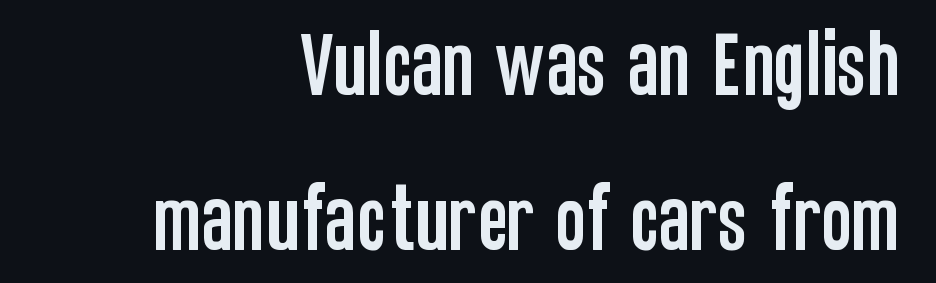
Proportional: the letters do not fall into vertical columns. Is the block centered? No — it sits flush against the right margin. The face used here is rendered with its standard letterfit. Glance below the letters and you will spot only blank space. The line-height multiplier appears high, well above default. The type sits square on the baseline with zero lean.
